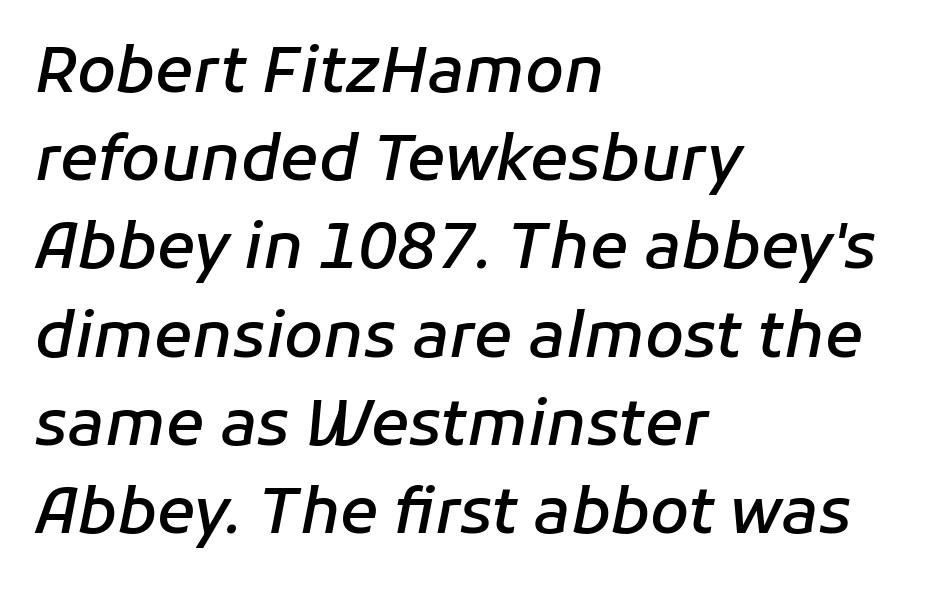
Q: Is the text bold? A: Semi-bold.
Q: Is the text italic (slanted)? A: Yes, it leans right by about 11 degrees.
Q: Is the text underlined? A: No.
Q: How is the paragraph aligned? A: Left-aligned.
Q: Is the spacing between letters normal or unusually wide? A: Normal.
Q: Is the spacing between lines tight, normal or loose? A: Normal.
Q: Width (condensed, normal, or wide)? A: Normal.
Q: Stroke contrast? A: Low.
Q: x-height? A: Medium.
Q: Monospaced? A: No.
